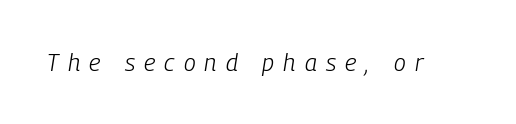
{"italic": "yes", "lean": "right", "slant_degrees": 9, "bold": "no", "underline": "no", "letter_spacing": "wide", "letter_spacing_em": 0.38, "glyph_px": 24}
